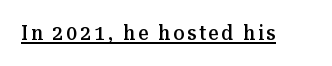
Q: Is the text bold? A: Semi-bold.
Q: Is the text italic (slanted)? A: No, it is upright.
Q: Is the text underlined? A: Yes.
